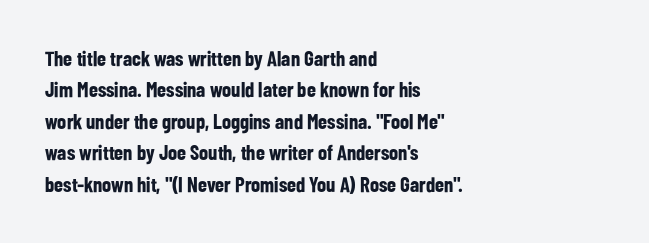
Q: Is the text bold? A: Yes.
Q: Is the text italic (slanted)? A: No, it is upright.
Q: Is the text underlined? A: No.
Q: How is the paragraph aligned? A: Left-aligned.
Q: Is the spacing between letters normal or unusually wide? A: Normal.
Q: Is the spacing between lines tight, normal or loose? A: Normal.
